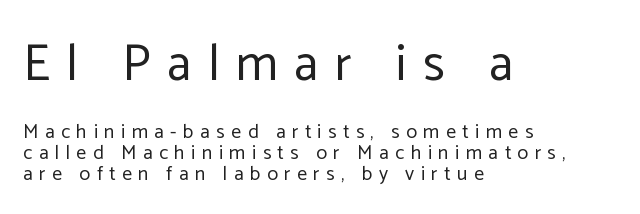
The image shows 51 px regular-weight sans-serif type, upright; set left-aligned, tight line spacing (1.03x), unusually wide letter spacing (+0.32 em), not underlined; the first (top) block is 2.55x larger; low stroke contrast and a medium x-height.
